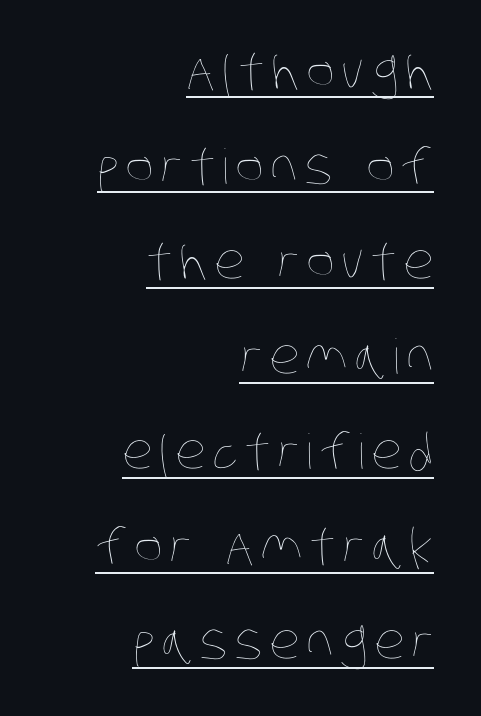
Q: Is the text bold? A: No.
Q: Is the text underlined? A: Yes.
Q: How is the paragraph aligned? A: Right-aligned.
Q: Is the spacing between lines tight, normal or loose? A: Loose.
Q: Width (condensed, normal, or wide)? A: Condensed.
Q: Stroke contrast? A: Low.
Q: x-height? A: Large.
Q: Monospaced? A: No.
